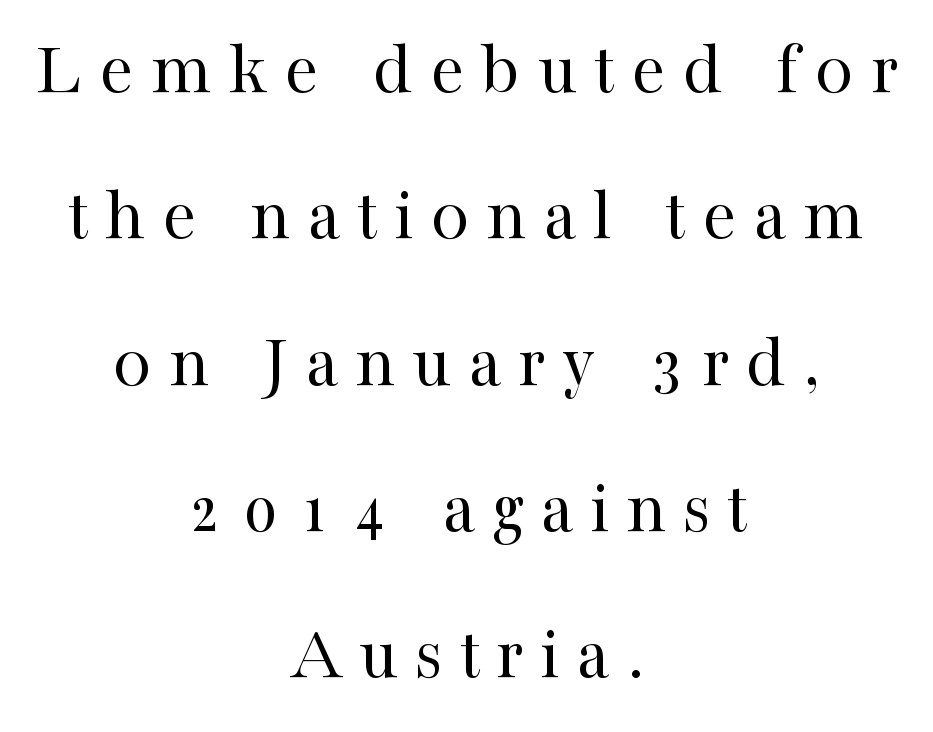
Inter-character spacing is expanded well beyond the font's built-in metrics. A serif font was chosen for this passage. Bare-footed words on every line. The letters stand straight up with perfectly vertical stems. The letters look calm and open, with moderate or lighter stems.
